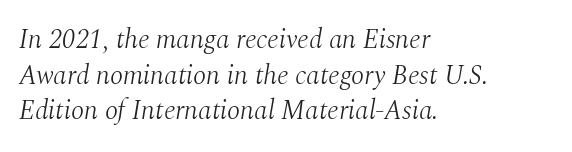
{"italic": "yes", "lean": "right", "slant_degrees": 10, "bold": "no", "underline": "no", "align": "left", "line_spacing": "normal", "line_spacing_ratio": 1.32, "letter_spacing": "normal", "letter_spacing_em": 0.0, "glyph_px": 27}
